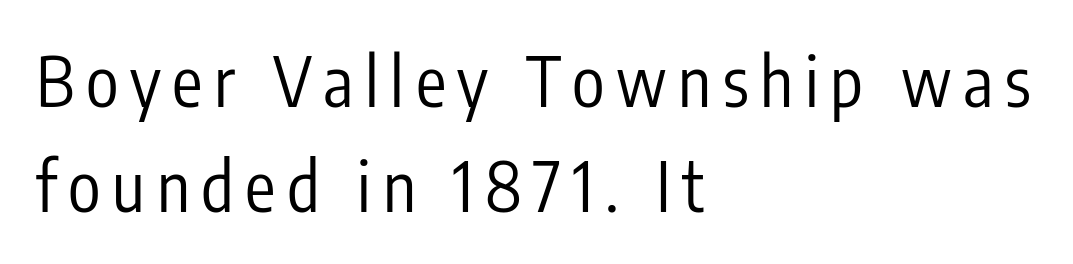
{"serif": "no", "italic": "no", "bold": "no", "weight": "regular", "width": "condensed", "stroke_contrast": "low", "x_height": "medium", "monospaced": "no", "underline": "no", "align": "left", "line_spacing": "normal", "line_spacing_ratio": 1.55, "glyph_px": 68}
